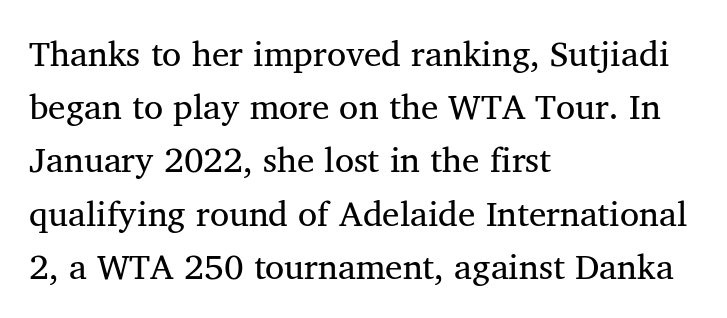
The image shows 35 px regular-weight serif type, upright; set left-aligned, normal line spacing (1.52x), normal letter spacing, not underlined; medium stroke contrast and a medium x-height.
